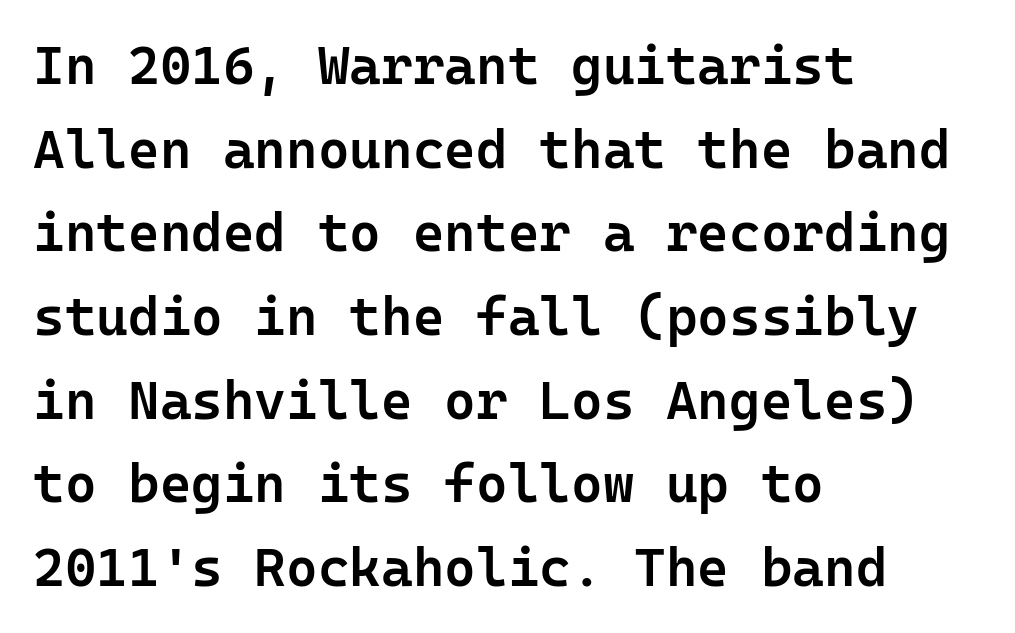
{"serif": "no", "italic": "no", "bold": "semi", "weight": "semibold", "width": "normal", "stroke_contrast": "low", "x_height": "medium", "underline": "no", "align": "left", "line_spacing": "normal", "line_spacing_ratio": 1.55, "letter_spacing": "normal", "letter_spacing_em": 0.0, "glyph_px": 54}
